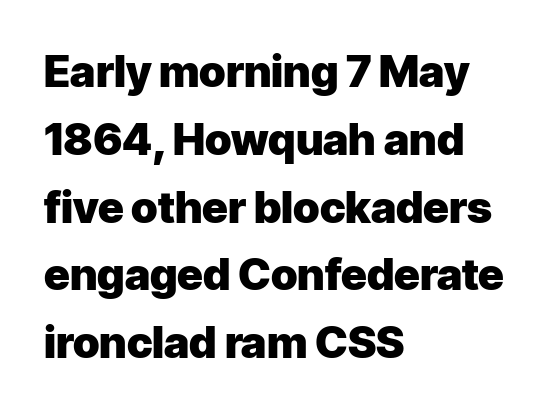
The rendering keeps characters at their native spacing. The passage shown is typeset with a sans-serif family. Stroke thickness is high; the sample reads as a true bold. The space directly below the letters is spotless. The typography opts for an upright posture over an oblique one. Reading down the column, the eye jumps a familiar distance to each next line.
